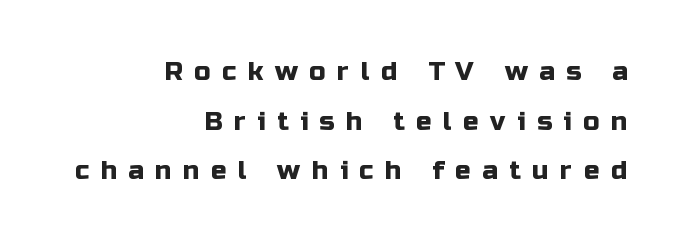
The image shows 26 px text type, upright; set right-aligned, loose line spacing (1.91x), unusually wide letter spacing (+0.44 em), not underlined.
